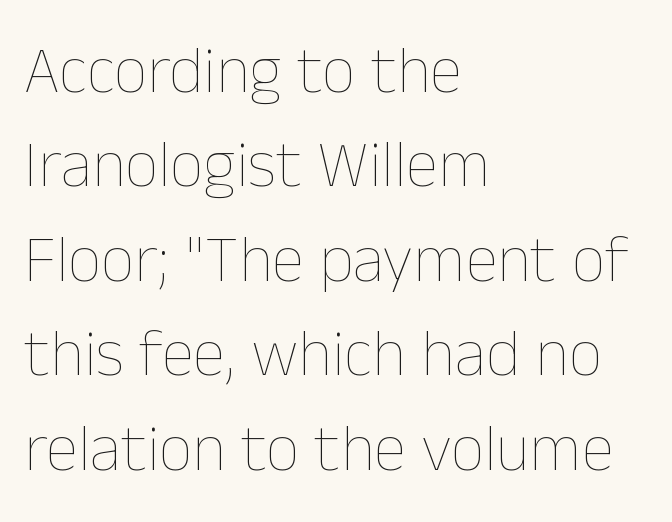
The image shows 66 px thin type, upright; set left-aligned, normal line spacing (1.43x), normal letter spacing, not underlined; low stroke contrast and a medium x-height.
